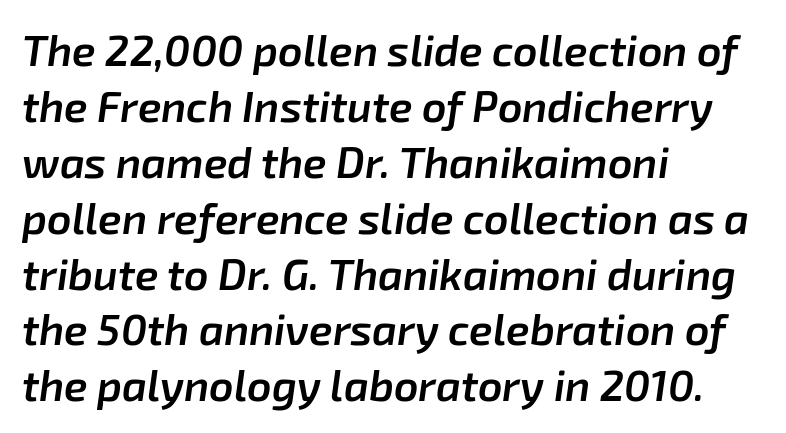
{"italic": "yes", "lean": "right", "slant_degrees": 8, "bold": "semi", "weight": "semibold", "width": "normal", "stroke_contrast": "low", "x_height": "medium", "monospaced": "no", "underline": "no", "align": "left", "line_spacing": "normal", "line_spacing_ratio": 1.3, "letter_spacing": "normal", "letter_spacing_em": 0.0, "glyph_px": 43}
